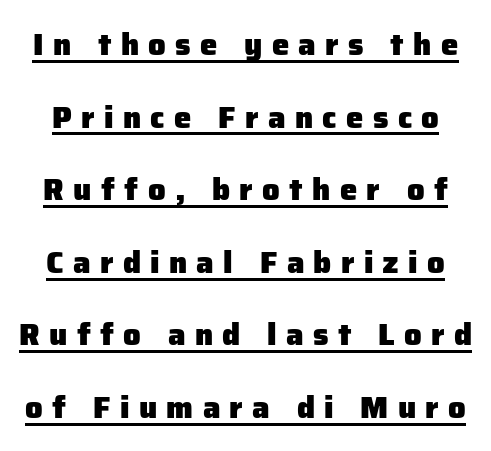
The image shows 31 px heavy sans-serif type, upright; set loose line spacing (2.34x), unusually wide letter spacing (+0.3 em), underlined; low stroke contrast and a medium x-height.
